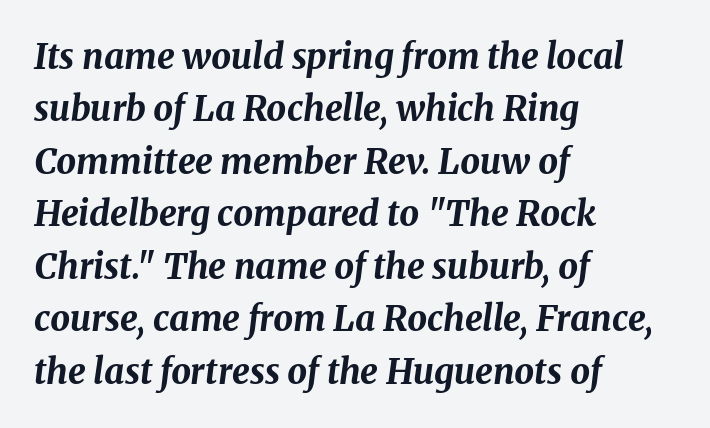
Does extra space separate the letters? No, they use regular spacing. Alignment: flush left. The passage shown is typed in a proportional face where columns would drift. The space between consecutive lines is moderate. Observe the lean: these are italic letterforms. In terms of weight, the rendering is a true, heavy bold.
